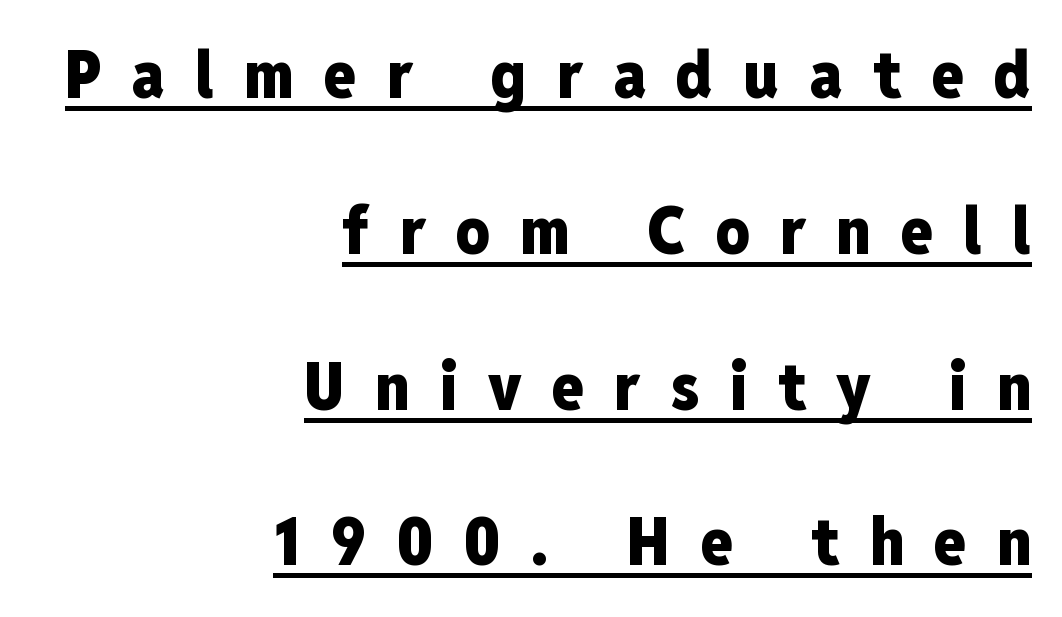
Q: Is the text bold? A: Yes.
Q: Is the text italic (slanted)? A: No, it is upright.
Q: Is the typeface a serif or a sans-serif typeface? A: Sans-serif.
Q: Is the text underlined? A: Yes.
Q: How is the paragraph aligned? A: Right-aligned.
Q: Is the spacing between letters normal or unusually wide? A: Unusually wide.
Q: Is the spacing between lines tight, normal or loose? A: Loose.
Q: Width (condensed, normal, or wide)? A: Condensed.
Q: Stroke contrast? A: Low.
Q: x-height? A: Medium.
Q: Monospaced? A: No.
